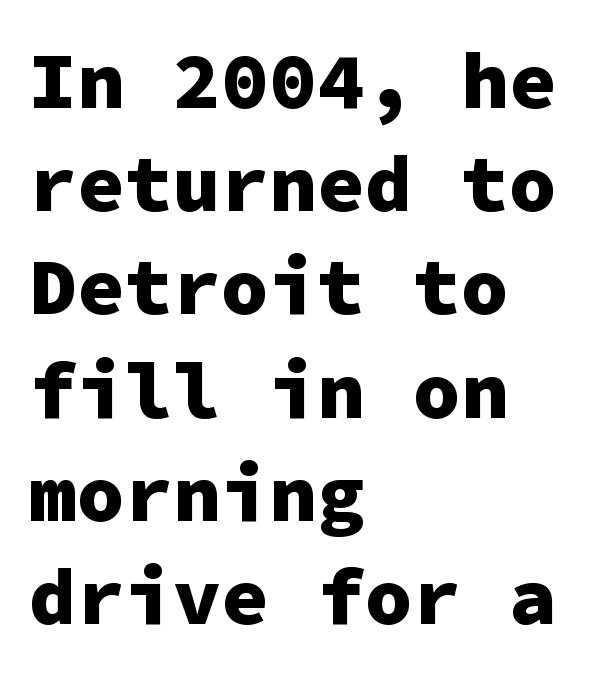
{"serif": "no", "italic": "no", "bold": "yes", "weight": "heavy", "width": "normal", "stroke_contrast": "low", "x_height": "medium", "monospaced": "yes", "underline": "no", "align": "left", "line_spacing": "normal", "line_spacing_ratio": 1.29, "letter_spacing": "normal", "letter_spacing_em": 0.0, "glyph_px": 80}
